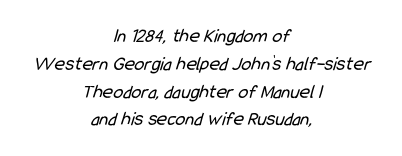
{"bold": "no", "underline": "no", "align": "center", "line_spacing": "normal", "line_spacing_ratio": 1.39, "letter_spacing": "normal", "letter_spacing_em": 0.0, "glyph_px": 20}
